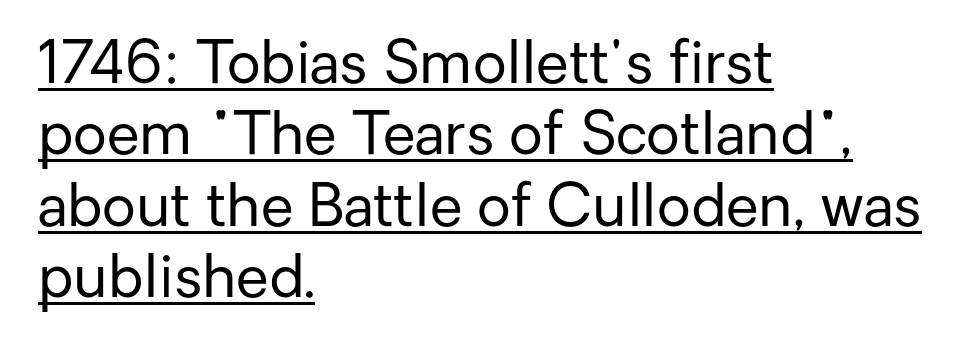
Q: Is the text bold? A: No.
Q: Is the text italic (slanted)? A: No, it is upright.
Q: Is the typeface a serif or a sans-serif typeface? A: Sans-serif.
Q: Is the text underlined? A: Yes.
Q: How is the paragraph aligned? A: Left-aligned.
Q: Is the spacing between letters normal or unusually wide? A: Normal.
Q: Width (condensed, normal, or wide)? A: Normal.
Q: Stroke contrast? A: Low.
Q: x-height? A: Medium.
Q: Monospaced? A: No.
